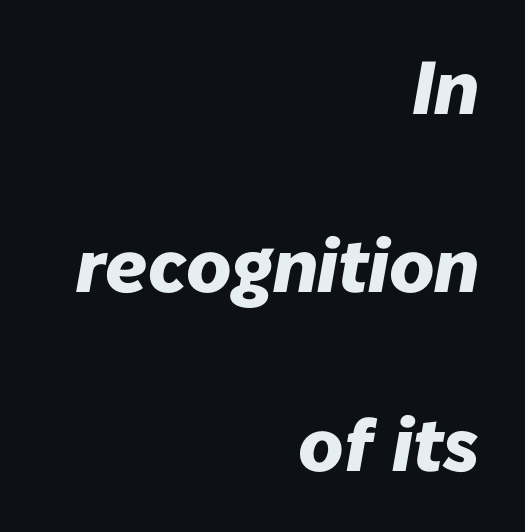
{"italic": "yes", "lean": "right", "slant_degrees": 10, "bold": "yes", "weight": "heavy", "width": "normal", "stroke_contrast": "low", "x_height": "medium", "monospaced": "no", "underline": "no", "align": "right", "line_spacing": "loose", "line_spacing_ratio": 2.38, "letter_spacing": "normal", "letter_spacing_em": 0.0, "glyph_px": 75}
